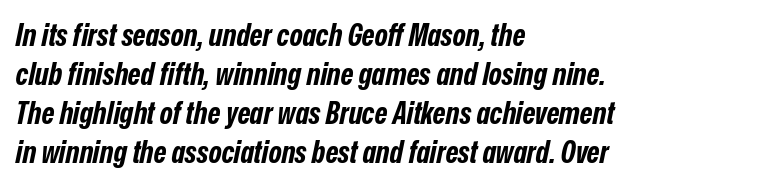
Every character sits at an angle, as italics do. The zone under the glyphs is completely vacant. The lines sit at an ordinary, default distance from one another. This is heavy type, rendered in bold. Compared with typical body copy, the letter spacing here is the same.
